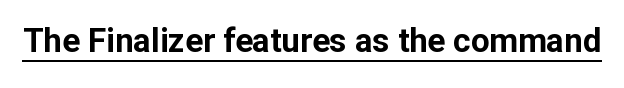
The image shows 33 px bold sans-serif type, upright; set normal letter spacing, underlined; low stroke contrast and a medium x-height.
